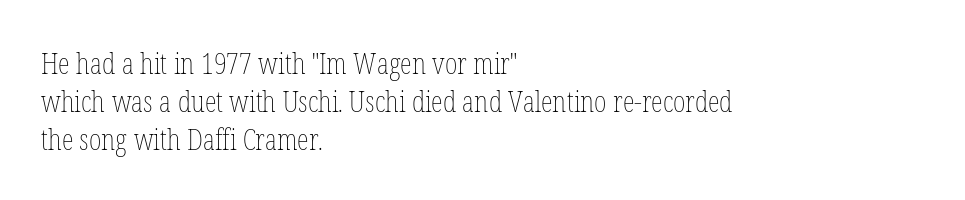
{"italic": "no", "bold": "no", "weight": "thin", "width": "condensed", "stroke_contrast": "low", "x_height": "medium", "monospaced": "no", "underline": "no", "align": "left", "line_spacing": "normal", "line_spacing_ratio": 1.26, "letter_spacing": "normal", "letter_spacing_em": 0.0, "glyph_px": 30}
